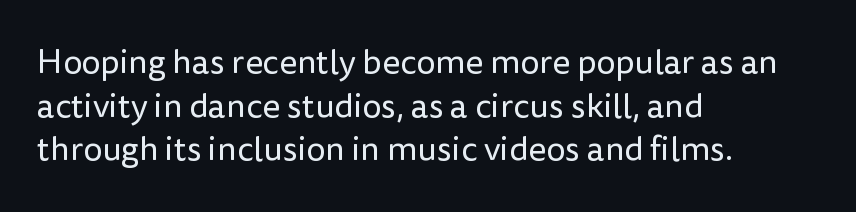
Q: Is the text bold? A: No.
Q: Is the text italic (slanted)? A: No, it is upright.
Q: Is the typeface a serif or a sans-serif typeface? A: Sans-serif.
Q: Is the text underlined? A: No.
Q: How is the paragraph aligned? A: Left-aligned.
Q: Is the spacing between letters normal or unusually wide? A: Normal.
Q: Is the spacing between lines tight, normal or loose? A: Normal.
Q: Width (condensed, normal, or wide)? A: Normal.
Q: Stroke contrast? A: Low.
Q: x-height? A: Medium.
Q: Monospaced? A: No.
